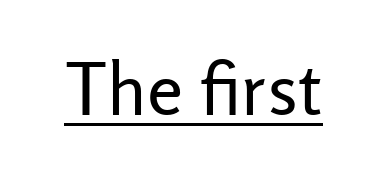
The face used here appears with an underline applied. The strokes are not fattened; the text isn't bold. You can tell from the bare stems that sans-serif type was used. Varying glyph widths throughout — classic text-font behaviour. The axis of the letterforms is exactly vertical. Nothing unusual about the tracking: characters are spaced as the font intends.
